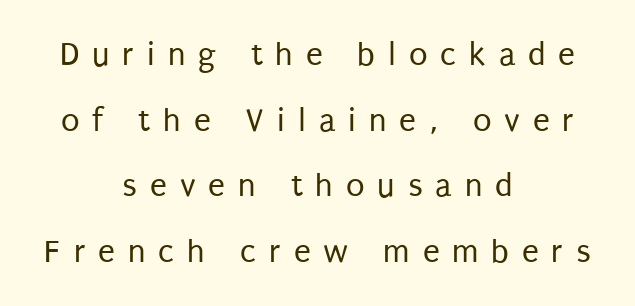
The image shows 34 px regular-weight, condensed sans-serif type, upright; set centered, loose line spacing (1.93x), unusually wide letter spacing (+0.38 em), not underlined; low stroke contrast and a large x-height.
